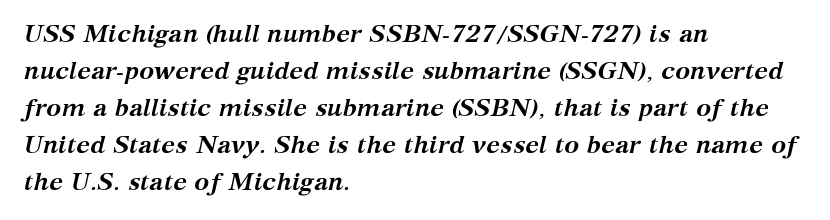
{"italic": "yes", "lean": "right", "slant_degrees": 12, "bold": "yes", "underline": "no", "align": "left", "line_spacing": "normal", "line_spacing_ratio": 1.48, "letter_spacing": "normal", "letter_spacing_em": 0.0, "glyph_px": 25}
